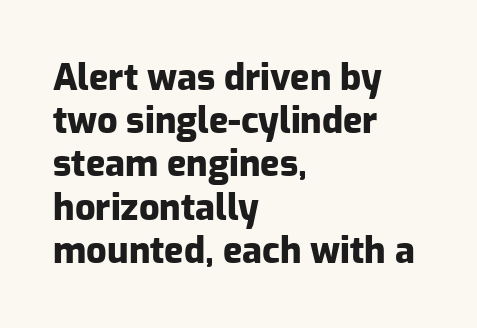
What weight is shown? A full bold with thick strokes. The rendering uses natural spacing where letterforms have individual widths. Each line starts at the same left margin while the right side varies. The tracking reads as untouched default to a designer's eye. The letters carry no serifs — their stems end cleanly without finishing strokes. Quick note: underline off.
